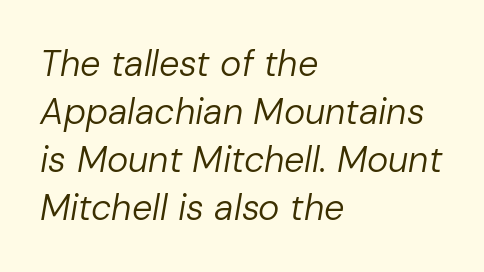
{"italic": "yes", "lean": "right", "slant_degrees": 10, "bold": "no", "weight": "regular", "width": "normal", "stroke_contrast": "low", "x_height": "medium", "monospaced": "no", "underline": "no", "align": "left", "line_spacing": "normal", "line_spacing_ratio": 1.33, "letter_spacing": "normal", "letter_spacing_em": 0.0, "glyph_px": 36}
